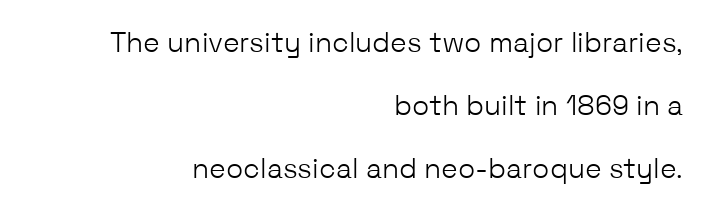
{"serif": "no", "italic": "no", "bold": "no", "weight": "light", "width": "normal", "stroke_contrast": "low", "x_height": "medium", "monospaced": "no", "underline": "no", "align": "right", "line_spacing": "loose", "line_spacing_ratio": 2.25, "letter_spacing": "normal", "letter_spacing_em": 0.0, "glyph_px": 28}
